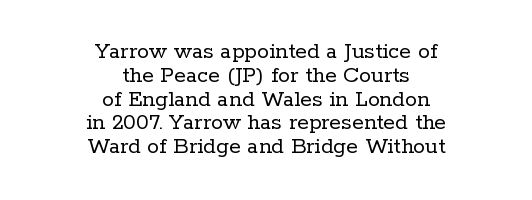
Q: Is the text bold? A: No.
Q: Is the text italic (slanted)? A: No, it is upright.
Q: Is the text underlined? A: No.
Q: How is the paragraph aligned? A: Centered.
Q: Is the spacing between letters normal or unusually wide? A: Normal.
Q: Is the spacing between lines tight, normal or loose? A: Tight.
